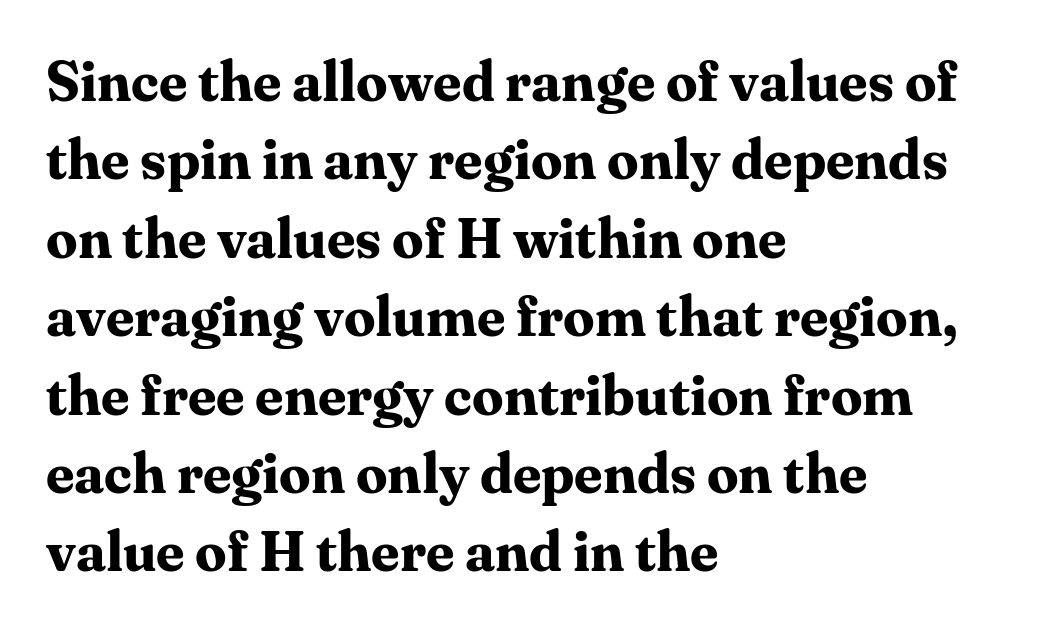
Think of a printed novel: that variable character pitch is what you see here. Compared with typical body copy, the letter spacing here is the same. The lines are quadded left. As a designer I'd log this as weight 700, bold. No word sits above an underline.
